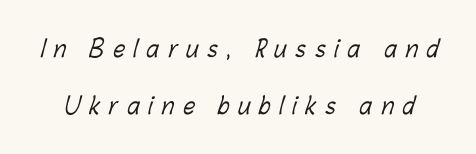
The image shows 23 px text type; set loose line spacing (2.47x), unusually wide letter spacing (+0.39 em), not underlined.
